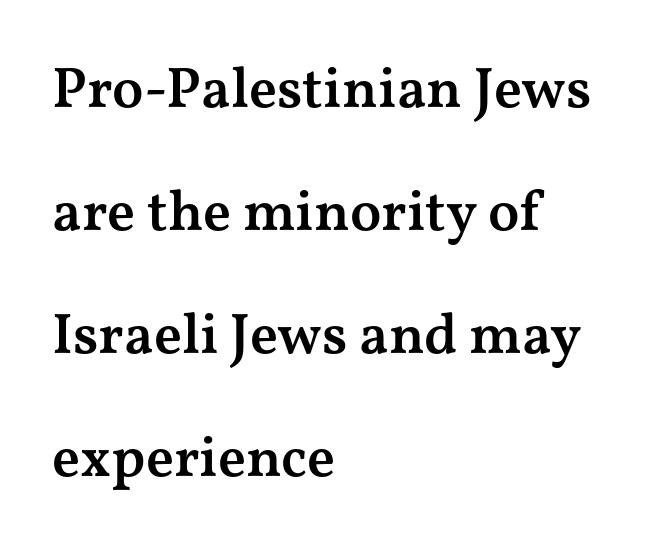
{"serif": "yes", "italic": "no", "bold": "semi", "weight": "semibold", "width": "wide", "stroke_contrast": "medium", "x_height": "medium", "monospaced": "no", "underline": "no", "align": "left", "line_spacing": "loose", "line_spacing_ratio": 2.16, "letter_spacing": "normal", "letter_spacing_em": 0.0, "glyph_px": 57}
